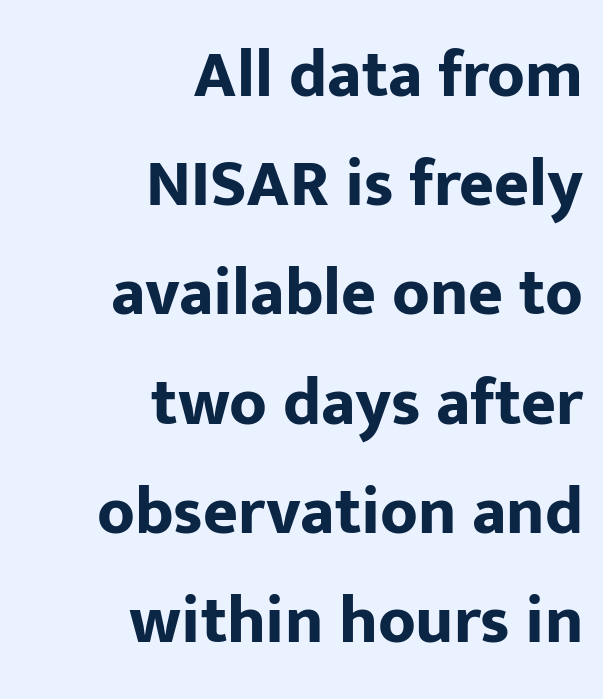
The image shows 67 px bold sans-serif type, upright; set right-aligned, normal line spacing (1.63x), normal letter spacing, not underlined; low stroke contrast and a medium x-height.
